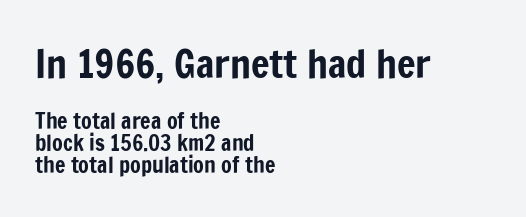
Q: Is the text italic (slanted)? A: No, it is upright.
Q: Is the typeface a serif or a sans-serif typeface? A: Sans-serif.
Q: Is the text underlined? A: No.
Q: How is the paragraph aligned? A: Left-aligned.
Q: Is the spacing between letters normal or unusually wide? A: Normal.
Q: Is the spacing between lines tight, normal or loose? A: Tight.
Q: Which block of text is set in a larger size, the first (top) or the second (bottom)? A: The first (top) one.
Q: Width (condensed, normal, or wide)? A: Condensed.
Q: Stroke contrast? A: Low.
Q: x-height? A: Medium.
Q: Monospaced? A: No.
